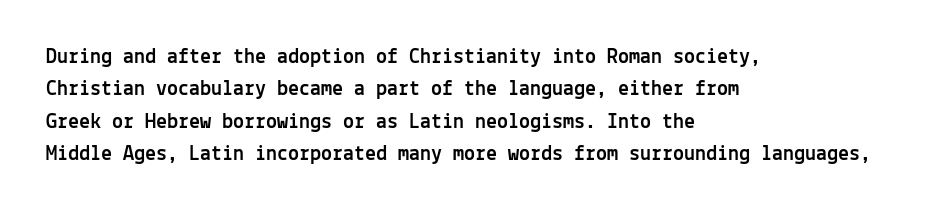
Q: Is the text italic (slanted)? A: No, it is upright.
Q: Is the text underlined? A: No.
Q: How is the paragraph aligned? A: Left-aligned.
Q: Is the spacing between letters normal or unusually wide? A: Normal.
Q: Is the spacing between lines tight, normal or loose? A: Normal.
